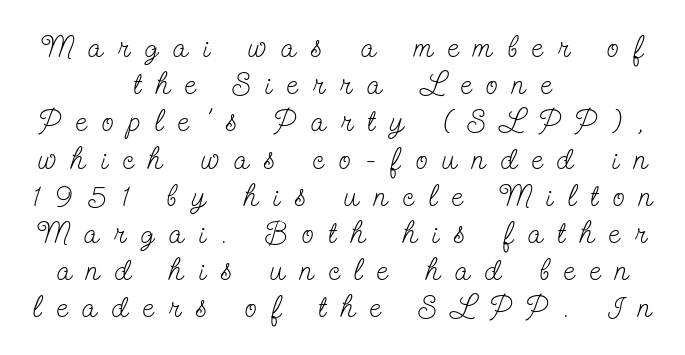
{"serif": "yes", "bold": "no", "weight": "light", "width": "condensed", "stroke_contrast": "low", "x_height": "small", "monospaced": "no", "underline": "no", "align": "center", "line_spacing_ratio": 1.2, "letter_spacing": "wide", "letter_spacing_em": 0.49, "glyph_px": 31}
